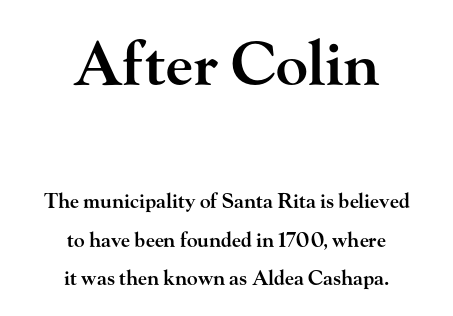
{"serif": "yes", "italic": "no", "bold": "semi", "weight": "semibold", "width": "wide", "stroke_contrast": "high", "x_height": "small", "monospaced": "no", "underline": "no", "align": "center", "line_spacing": "loose", "line_spacing_ratio": 1.92, "letter_spacing": "normal", "letter_spacing_em": 0.0, "larger_block": "first", "size_ratio": 3.0, "glyph_px": 60}
